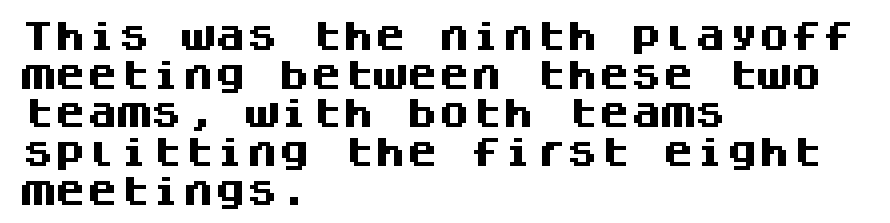
{"serif": "no", "italic": "no", "bold": "yes", "weight": "heavy", "width": "normal", "stroke_contrast": "medium", "x_height": "large", "monospaced": "yes", "underline": "no", "align": "left", "line_spacing_ratio": 1.21, "letter_spacing": "normal", "letter_spacing_em": 0.0, "glyph_px": 32}
